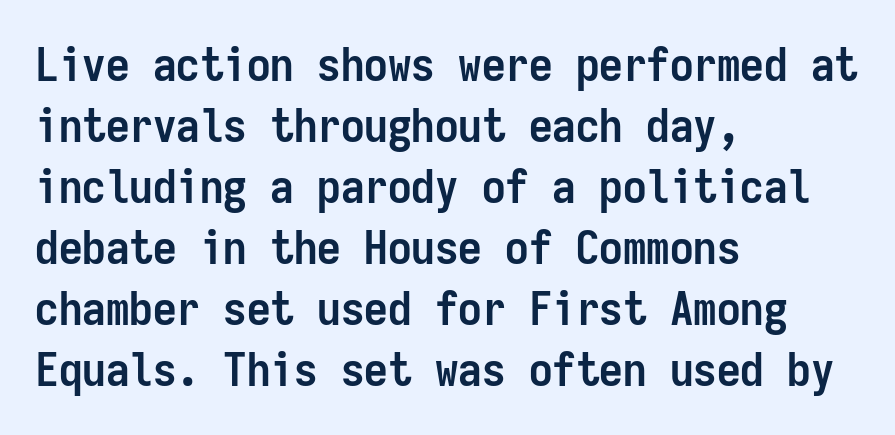
Q: Is the text bold? A: Yes.
Q: Is the text italic (slanted)? A: No, it is upright.
Q: Is the typeface a serif or a sans-serif typeface? A: Sans-serif.
Q: Is the text underlined? A: No.
Q: How is the paragraph aligned? A: Left-aligned.
Q: Is the spacing between letters normal or unusually wide? A: Normal.
Q: Is the spacing between lines tight, normal or loose? A: Normal.
Q: Width (condensed, normal, or wide)? A: Condensed.
Q: Stroke contrast? A: Low.
Q: x-height? A: Medium.
Q: Monospaced? A: Yes.
